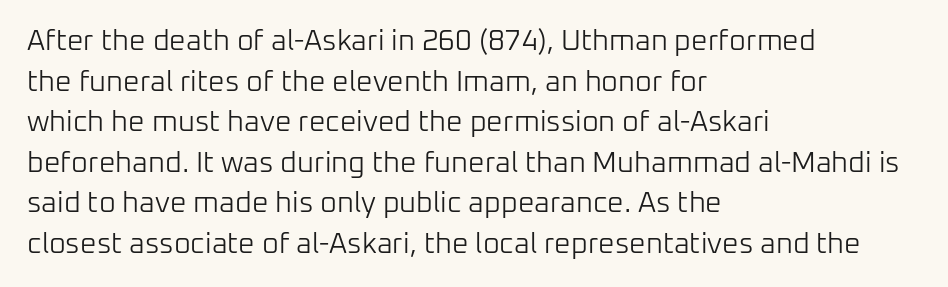
Q: Is the text bold? A: No.
Q: Is the text italic (slanted)? A: No, it is upright.
Q: Is the typeface a serif or a sans-serif typeface? A: Sans-serif.
Q: Is the text underlined? A: No.
Q: How is the paragraph aligned? A: Left-aligned.
Q: Is the spacing between letters normal or unusually wide? A: Normal.
Q: Is the spacing between lines tight, normal or loose? A: Normal.
Q: Width (condensed, normal, or wide)? A: Normal.
Q: Stroke contrast? A: Low.
Q: x-height? A: Medium.
Q: Monospaced? A: No.
